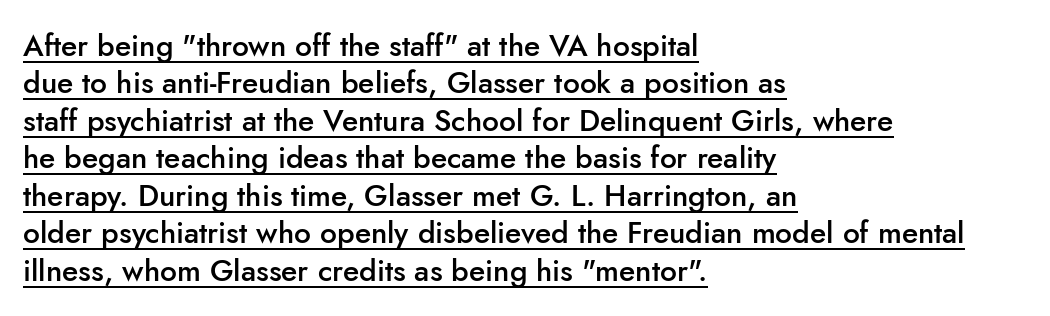
{"serif": "no", "italic": "no", "bold": "semi", "weight": "semibold", "width": "normal", "stroke_contrast": "low", "x_height": "small", "monospaced": "no", "underline": "yes", "align": "left", "line_spacing": "normal", "line_spacing_ratio": 1.25, "letter_spacing": "normal", "letter_spacing_em": 0.0, "glyph_px": 30}
